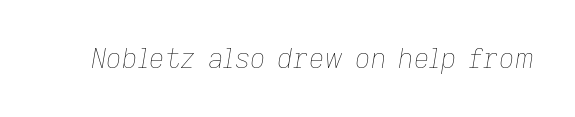
Q: Is the text bold? A: No.
Q: Is the text italic (slanted)? A: Yes, it leans right by about 9 degrees.
Q: Is the text underlined? A: No.
Q: Is the spacing between letters normal or unusually wide? A: Normal.
